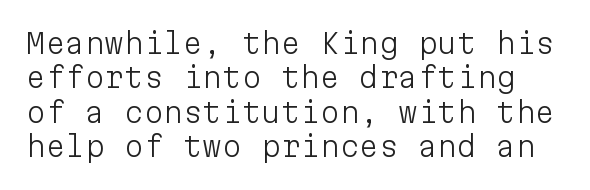
Q: Is the text bold? A: No.
Q: Is the text italic (slanted)? A: No, it is upright.
Q: Is the typeface a serif or a sans-serif typeface? A: Sans-serif.
Q: Is the text underlined? A: No.
Q: Is the spacing between letters normal or unusually wide? A: Normal.
Q: Width (condensed, normal, or wide)? A: Normal.
Q: Stroke contrast? A: Low.
Q: x-height? A: Medium.
Q: Monospaced? A: Yes.
